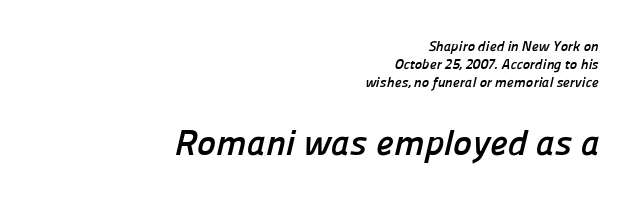
The image shows 36 px semibold sans-serif type; set right-aligned, normal line spacing (1.29x), normal letter spacing, not underlined; the second (bottom) block is 2.57x larger; low stroke contrast and a medium x-height.
